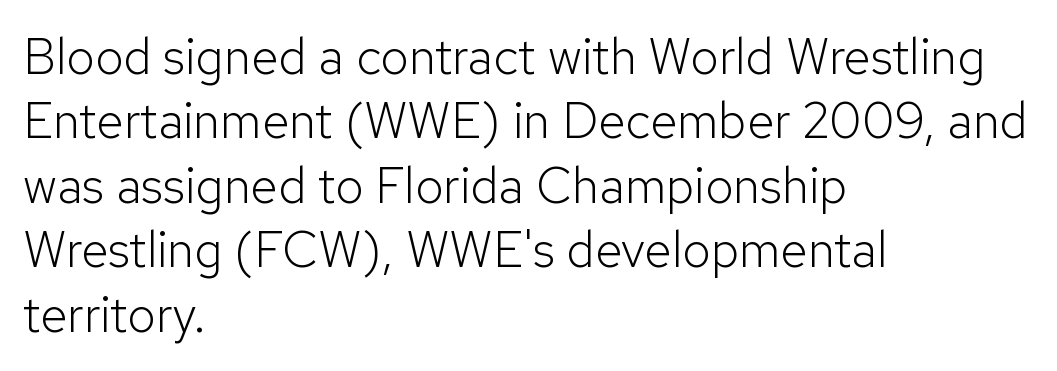
The image shows 50 px light sans-serif type, upright; set left-aligned, normal line spacing (1.29x), normal letter spacing, not underlined; low stroke contrast and a medium x-height.
